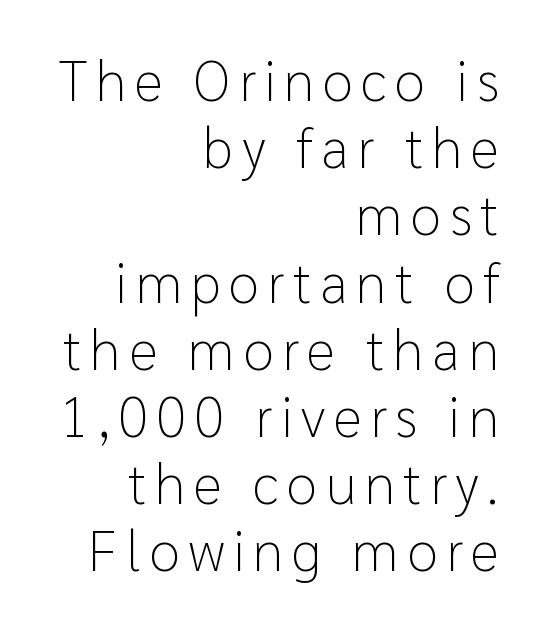
Q: Is the text bold? A: No.
Q: Is the text italic (slanted)? A: No, it is upright.
Q: Is the typeface a serif or a sans-serif typeface? A: Sans-serif.
Q: Is the text underlined? A: No.
Q: How is the paragraph aligned? A: Right-aligned.
Q: Width (condensed, normal, or wide)? A: Normal.
Q: Stroke contrast? A: Low.
Q: x-height? A: Medium.
Q: Monospaced? A: No.
